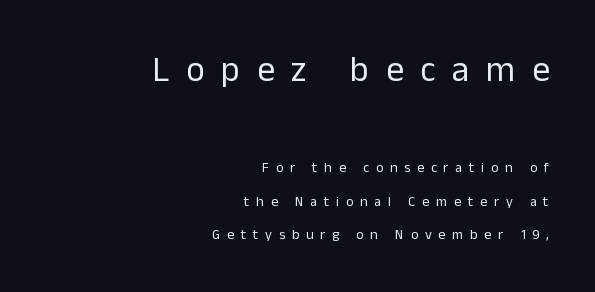
The image shows 35 px regular-weight sans-serif type, upright; set right-aligned, loose line spacing (2.4x), unusually wide letter spacing (+0.48 em), not underlined; the first (top) block is 2.5x larger; low stroke contrast and a medium x-height.
